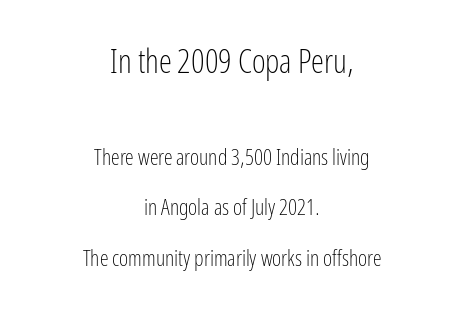
Q: Is the text bold? A: No.
Q: Is the text italic (slanted)? A: No, it is upright.
Q: Is the typeface a serif or a sans-serif typeface? A: Sans-serif.
Q: Is the text underlined? A: No.
Q: How is the paragraph aligned? A: Centered.
Q: Is the spacing between letters normal or unusually wide? A: Normal.
Q: Is the spacing between lines tight, normal or loose? A: Loose.
Q: Which block of text is set in a larger size, the first (top) or the second (bottom)? A: The first (top) one.
Q: Width (condensed, normal, or wide)? A: Condensed.
Q: Stroke contrast? A: Low.
Q: x-height? A: Medium.
Q: Monospaced? A: No.
